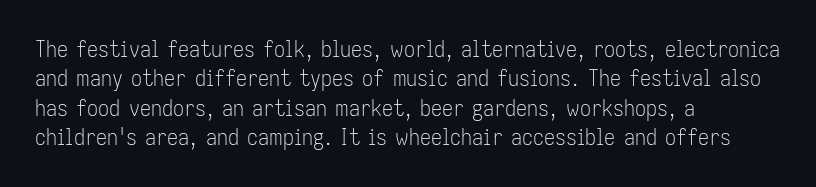
{"italic": "no", "bold": "no", "underline": "no", "align": "left", "line_spacing": "normal", "line_spacing_ratio": 1.33, "letter_spacing": "normal", "letter_spacing_em": 0.0, "glyph_px": 22}
